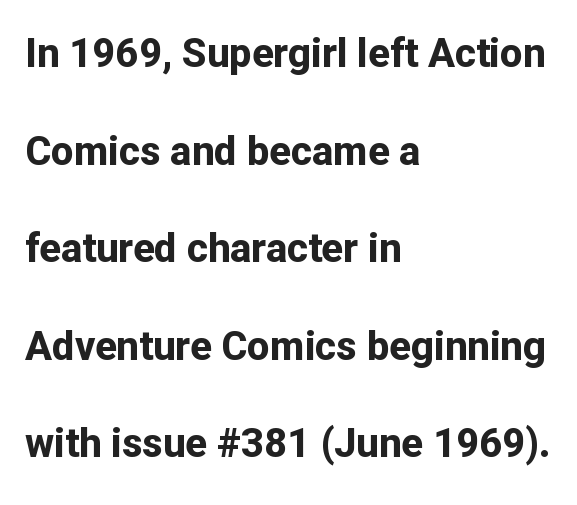
Q: Is the text bold? A: Yes.
Q: Is the text italic (slanted)? A: No, it is upright.
Q: Is the typeface a serif or a sans-serif typeface? A: Sans-serif.
Q: Is the text underlined? A: No.
Q: How is the paragraph aligned? A: Left-aligned.
Q: Is the spacing between letters normal or unusually wide? A: Normal.
Q: Is the spacing between lines tight, normal or loose? A: Loose.
Q: Width (condensed, normal, or wide)? A: Normal.
Q: Stroke contrast? A: Low.
Q: x-height? A: Medium.
Q: Monospaced? A: No.
